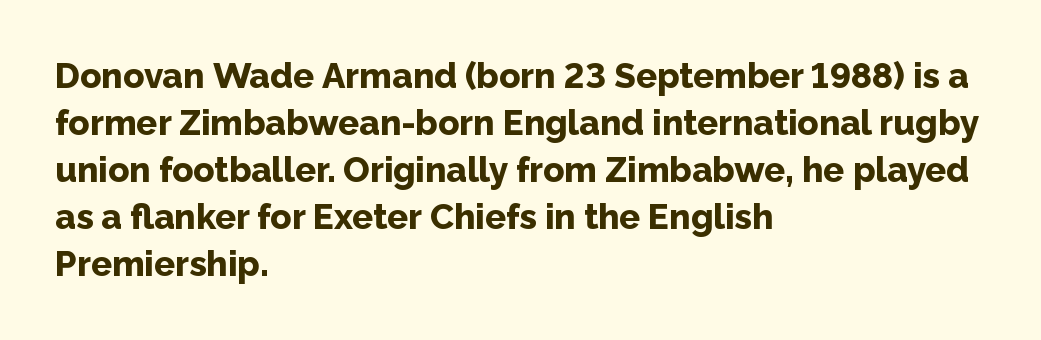
Q: Is the text bold? A: Yes.
Q: Is the text italic (slanted)? A: No, it is upright.
Q: Is the typeface a serif or a sans-serif typeface? A: Sans-serif.
Q: Is the text underlined? A: No.
Q: How is the paragraph aligned? A: Left-aligned.
Q: Is the spacing between letters normal or unusually wide? A: Normal.
Q: Is the spacing between lines tight, normal or loose? A: Normal.
Q: Width (condensed, normal, or wide)? A: Normal.
Q: Stroke contrast? A: Low.
Q: x-height? A: Medium.
Q: Monospaced? A: No.
